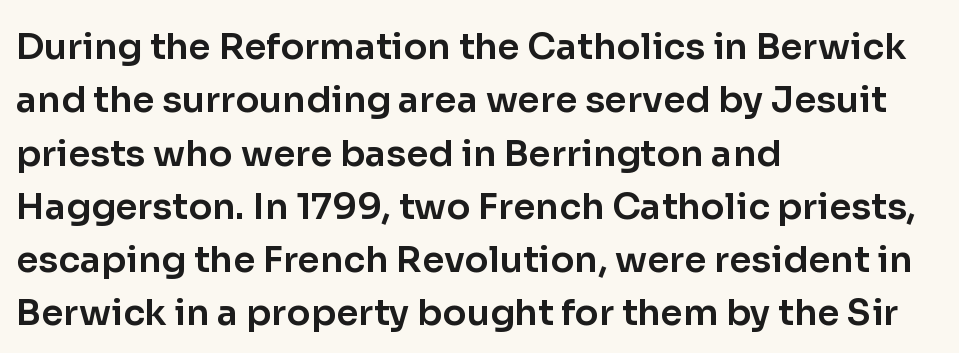
Q: Is the text italic (slanted)? A: No, it is upright.
Q: Is the typeface a serif or a sans-serif typeface? A: Sans-serif.
Q: Is the text underlined? A: No.
Q: How is the paragraph aligned? A: Left-aligned.
Q: Is the spacing between letters normal or unusually wide? A: Normal.
Q: Is the spacing between lines tight, normal or loose? A: Normal.
Q: Width (condensed, normal, or wide)? A: Normal.
Q: Stroke contrast? A: Low.
Q: x-height? A: Medium.
Q: Monospaced? A: No.
